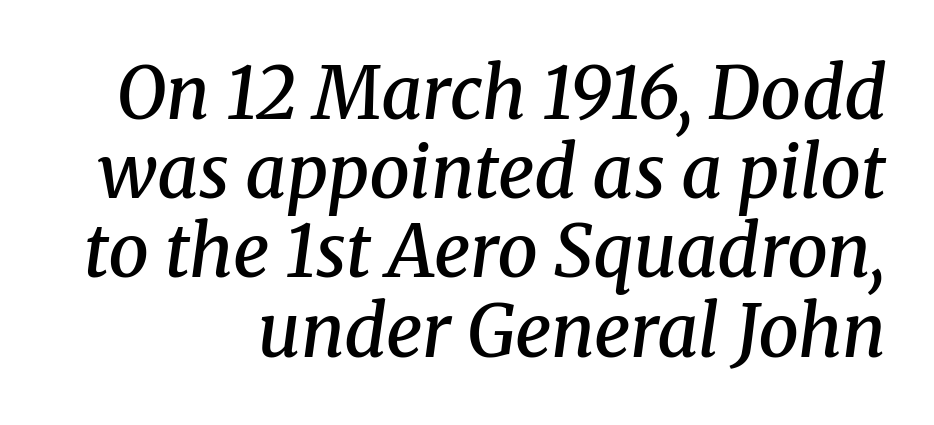
Q: Is the text bold? A: Semi-bold.
Q: Is the text italic (slanted)? A: Yes, it leans right by about 8 degrees.
Q: Is the typeface a serif or a sans-serif typeface? A: Serif.
Q: Is the text underlined? A: No.
Q: How is the paragraph aligned? A: Right-aligned.
Q: Is the spacing between letters normal or unusually wide? A: Normal.
Q: Is the spacing between lines tight, normal or loose? A: Tight.
Q: Width (condensed, normal, or wide)? A: Normal.
Q: Stroke contrast? A: Medium.
Q: x-height? A: Medium.
Q: Monospaced? A: No.
